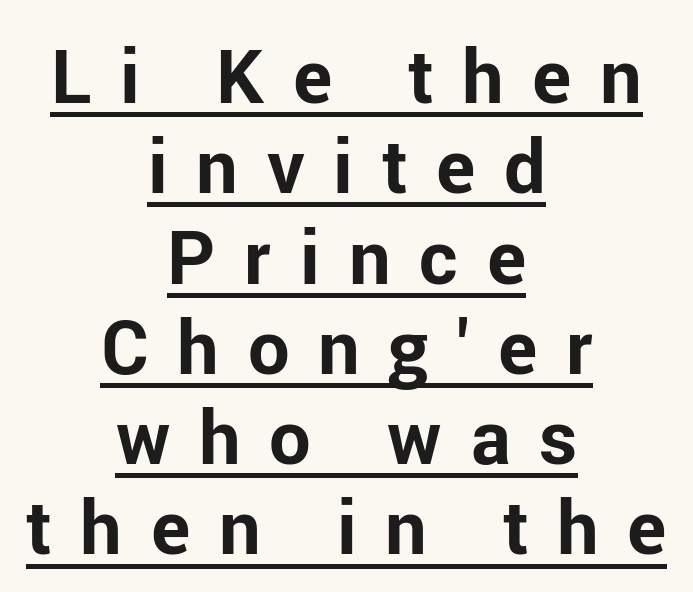
Q: Is the text bold? A: Yes.
Q: Is the text italic (slanted)? A: No, it is upright.
Q: Is the typeface a serif or a sans-serif typeface? A: Sans-serif.
Q: Is the text underlined? A: Yes.
Q: How is the paragraph aligned? A: Centered.
Q: Is the spacing between letters normal or unusually wide? A: Unusually wide.
Q: Width (condensed, normal, or wide)? A: Normal.
Q: Stroke contrast? A: Low.
Q: x-height? A: Medium.
Q: Monospaced? A: No.
